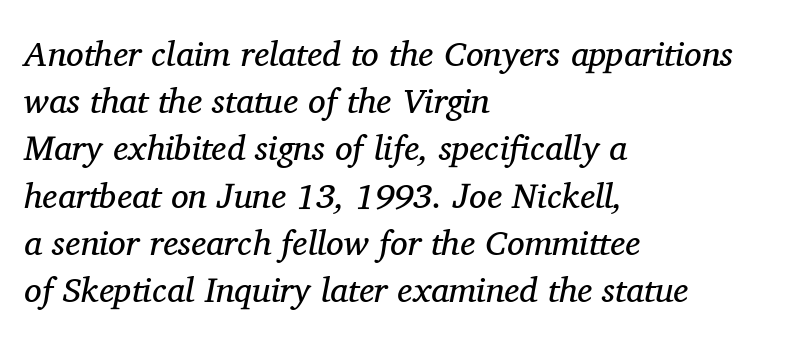
The image shows 35 px regular-weight serif type, italic (leaning right); set left-aligned, normal line spacing (1.35x), normal letter spacing, not underlined; medium stroke contrast and a medium x-height.
